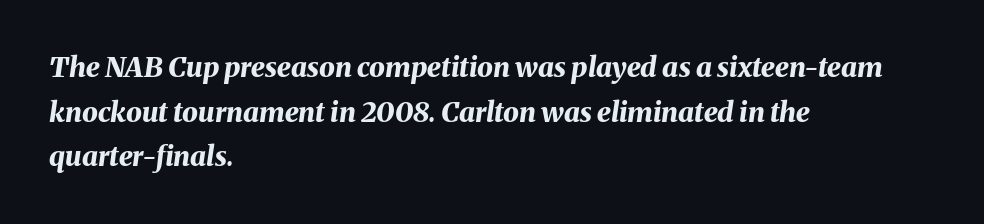
Q: Is the text bold? A: Yes.
Q: Is the text italic (slanted)? A: Yes, it leans right by about 8 degrees.
Q: Is the text underlined? A: No.
Q: How is the paragraph aligned? A: Left-aligned.
Q: Is the spacing between letters normal or unusually wide? A: Normal.
Q: Is the spacing between lines tight, normal or loose? A: Normal.
Q: Width (condensed, normal, or wide)? A: Normal.
Q: Stroke contrast? A: Medium.
Q: x-height? A: Medium.
Q: Monospaced? A: No.
